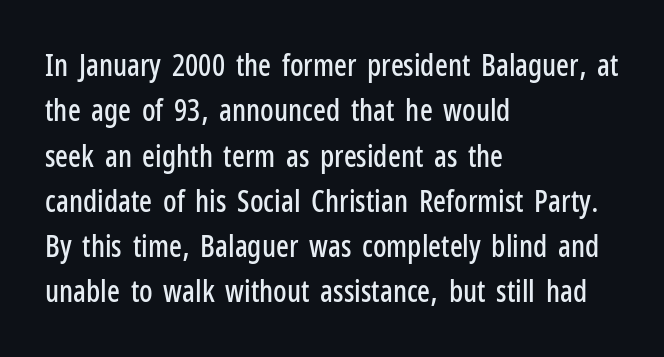
Type style note: lacks serifs. Does the leading feel generous? No, just average. The passage shown has conventional tracking throughout. Note the varied advance widths — an 'i' is clearly narrower than an 'm'. Posture: vertical. No word sits above an underline.
